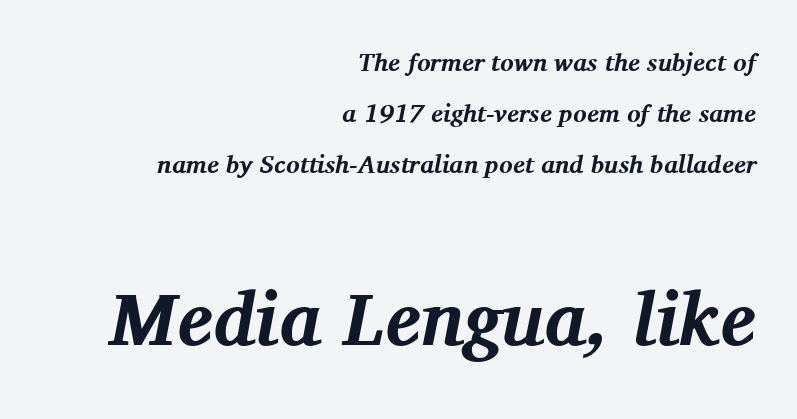
Q: Is the text bold? A: Yes.
Q: Is the text italic (slanted)? A: Yes, it leans right by about 11 degrees.
Q: Is the typeface a serif or a sans-serif typeface? A: Serif.
Q: Is the text underlined? A: No.
Q: How is the paragraph aligned? A: Right-aligned.
Q: Is the spacing between letters normal or unusually wide? A: Normal.
Q: Is the spacing between lines tight, normal or loose? A: Loose.
Q: Which block of text is set in a larger size, the first (top) or the second (bottom)? A: The second (bottom) one.
Q: Width (condensed, normal, or wide)? A: Normal.
Q: Stroke contrast? A: Medium.
Q: x-height? A: Medium.
Q: Monospaced? A: No.
